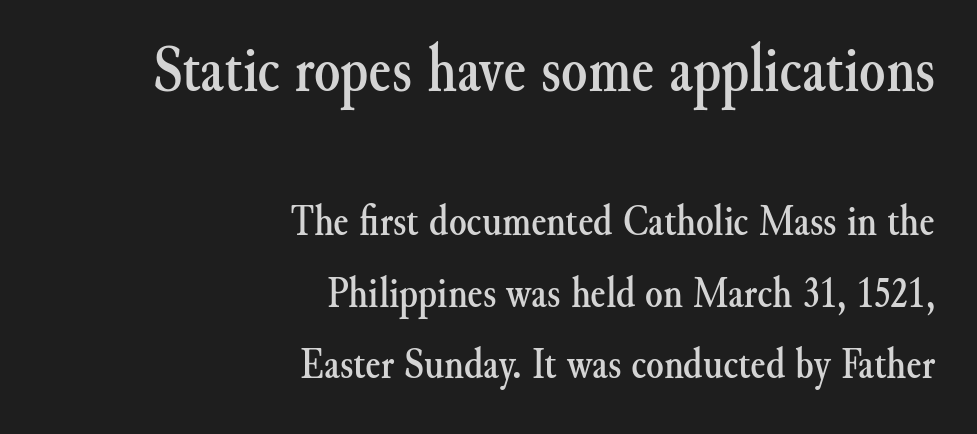
{"serif": "yes", "italic": "no", "width": "normal", "stroke_contrast": "medium", "x_height": "small", "monospaced": "no", "underline": "no", "align": "right", "line_spacing": "normal", "line_spacing_ratio": 1.59, "letter_spacing": "normal", "letter_spacing_em": 0.0, "larger_block": "first", "size_ratio": 1.49, "glyph_px": 67}
